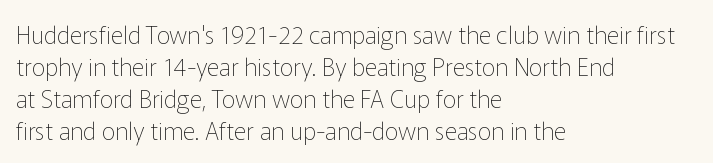
{"italic": "no", "bold": "no", "underline": "no", "align": "left", "line_spacing": "normal", "line_spacing_ratio": 1.33, "letter_spacing": "normal", "letter_spacing_em": 0.0, "glyph_px": 24}
